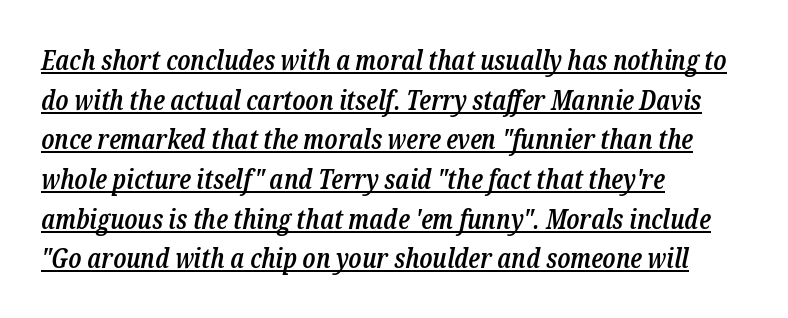
Q: Is the text bold? A: Semi-bold.
Q: Is the text italic (slanted)? A: Yes, it leans right by about 12 degrees.
Q: Is the text underlined? A: Yes.
Q: How is the paragraph aligned? A: Left-aligned.
Q: Is the spacing between letters normal or unusually wide? A: Normal.
Q: Is the spacing between lines tight, normal or loose? A: Normal.
